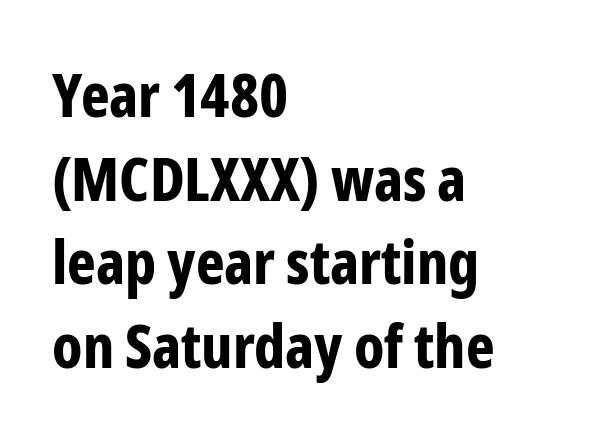
The image shows 61 px bold, condensed sans-serif type, upright; set left-aligned, normal line spacing (1.37x), normal letter spacing, not underlined; low stroke contrast and a medium x-height.
